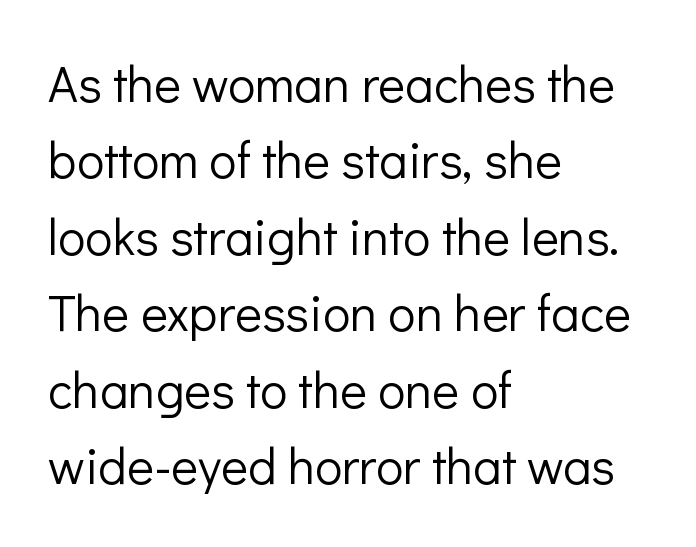
Q: Is the text bold? A: No.
Q: Is the text italic (slanted)? A: No, it is upright.
Q: Is the typeface a serif or a sans-serif typeface? A: Sans-serif.
Q: Is the text underlined? A: No.
Q: How is the paragraph aligned? A: Left-aligned.
Q: Is the spacing between letters normal or unusually wide? A: Normal.
Q: Is the spacing between lines tight, normal or loose? A: Normal.
Q: Width (condensed, normal, or wide)? A: Normal.
Q: Stroke contrast? A: Low.
Q: x-height? A: Medium.
Q: Monospaced? A: No.
